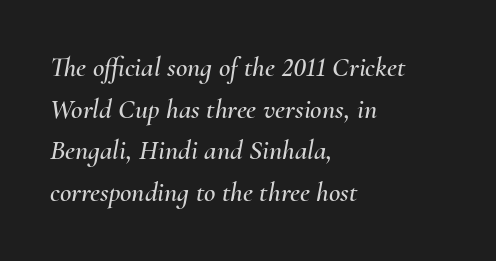
Q: Is the text italic (slanted)? A: Yes, it leans right by about 10 degrees.
Q: Is the text underlined? A: No.
Q: How is the paragraph aligned? A: Left-aligned.
Q: Is the spacing between letters normal or unusually wide? A: Normal.
Q: Is the spacing between lines tight, normal or loose? A: Normal.
Q: Width (condensed, normal, or wide)? A: Normal.
Q: Stroke contrast? A: Medium.
Q: x-height? A: Small.
Q: Monospaced? A: No.
